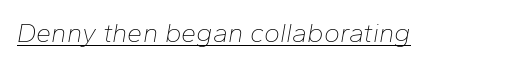
Q: Is the text bold? A: No.
Q: Is the text italic (slanted)? A: Yes, it leans right by about 10 degrees.
Q: Is the text underlined? A: Yes.
Q: Is the spacing between letters normal or unusually wide? A: Normal.
